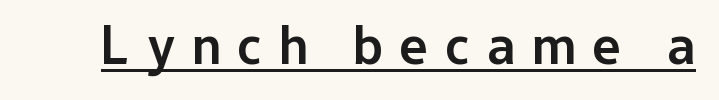
Q: Is the text bold? A: Semi-bold.
Q: Is the text italic (slanted)? A: No, it is upright.
Q: Is the typeface a serif or a sans-serif typeface? A: Sans-serif.
Q: Is the text underlined? A: Yes.
Q: Is the spacing between letters normal or unusually wide? A: Unusually wide.
Q: Width (condensed, normal, or wide)? A: Normal.
Q: Stroke contrast? A: Low.
Q: x-height? A: Medium.
Q: Monospaced? A: No.
